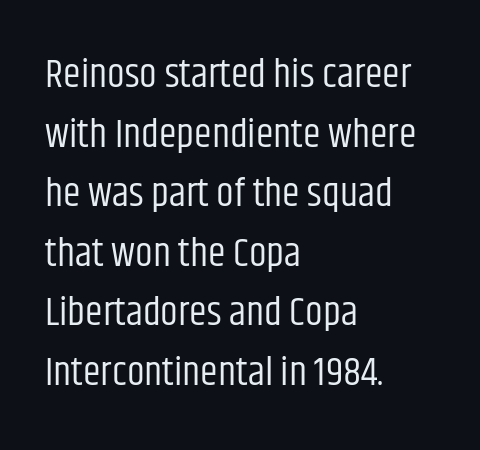
Q: Is the text bold? A: No.
Q: Is the text italic (slanted)? A: No, it is upright.
Q: Is the typeface a serif or a sans-serif typeface? A: Sans-serif.
Q: Is the text underlined? A: No.
Q: How is the paragraph aligned? A: Left-aligned.
Q: Is the spacing between letters normal or unusually wide? A: Normal.
Q: Is the spacing between lines tight, normal or loose? A: Normal.
Q: Width (condensed, normal, or wide)? A: Condensed.
Q: Stroke contrast? A: Low.
Q: x-height? A: Large.
Q: Monospaced? A: No.
